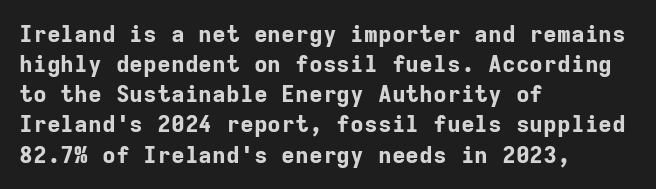
Q: Is the text bold? A: Yes.
Q: Is the text italic (slanted)? A: No, it is upright.
Q: Is the text underlined? A: No.
Q: How is the paragraph aligned? A: Left-aligned.
Q: Is the spacing between letters normal or unusually wide? A: Normal.
Q: Is the spacing between lines tight, normal or loose? A: Normal.
